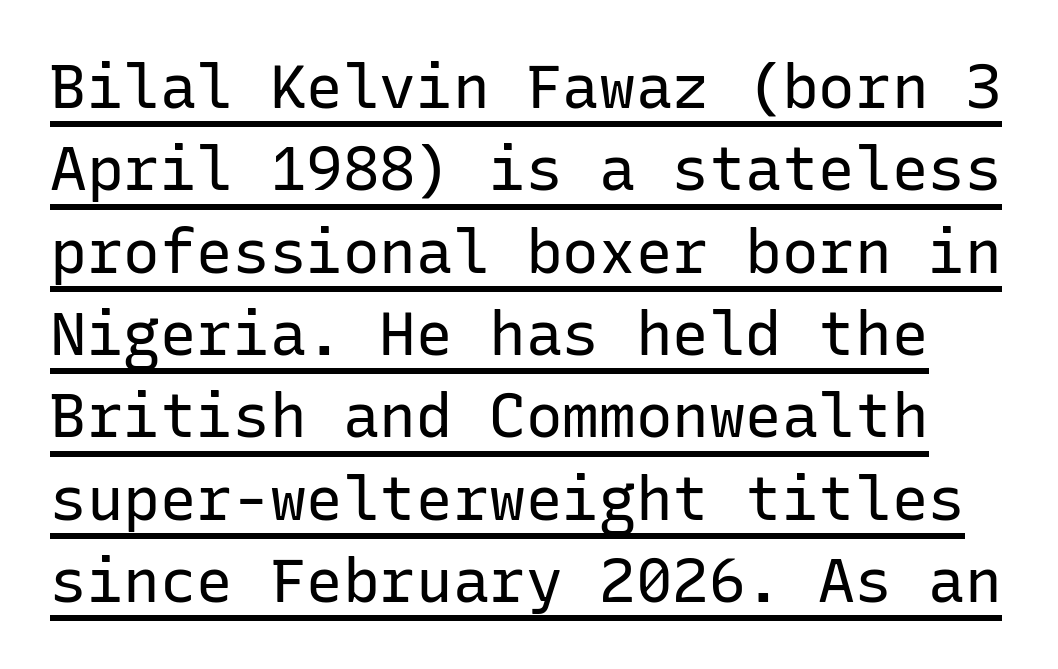
Q: Is the text bold? A: No.
Q: Is the text italic (slanted)? A: No, it is upright.
Q: Is the typeface a serif or a sans-serif typeface? A: Sans-serif.
Q: Is the text underlined? A: Yes.
Q: Is the spacing between letters normal or unusually wide? A: Normal.
Q: Is the spacing between lines tight, normal or loose? A: Normal.
Q: Width (condensed, normal, or wide)? A: Normal.
Q: Stroke contrast? A: Low.
Q: x-height? A: Medium.
Q: Monospaced? A: Yes.
